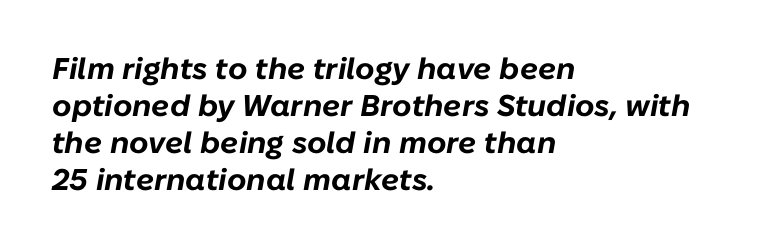
Q: Is the text bold? A: Yes.
Q: Is the text italic (slanted)? A: Yes, it leans right by about 10 degrees.
Q: Is the text underlined? A: No.
Q: How is the paragraph aligned? A: Left-aligned.
Q: Is the spacing between letters normal or unusually wide? A: Normal.
Q: Width (condensed, normal, or wide)? A: Normal.
Q: Stroke contrast? A: Low.
Q: x-height? A: Medium.
Q: Monospaced? A: No.
